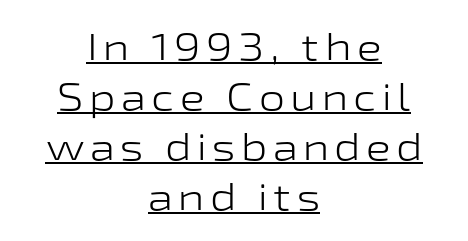
Q: Is the text bold? A: No.
Q: Is the text italic (slanted)? A: No, it is upright.
Q: Is the typeface a serif or a sans-serif typeface? A: Sans-serif.
Q: Is the text underlined? A: Yes.
Q: How is the paragraph aligned? A: Centered.
Q: Is the spacing between lines tight, normal or loose? A: Normal.
Q: Width (condensed, normal, or wide)? A: Wide.
Q: Stroke contrast? A: Low.
Q: x-height? A: Medium.
Q: Monospaced? A: No.
